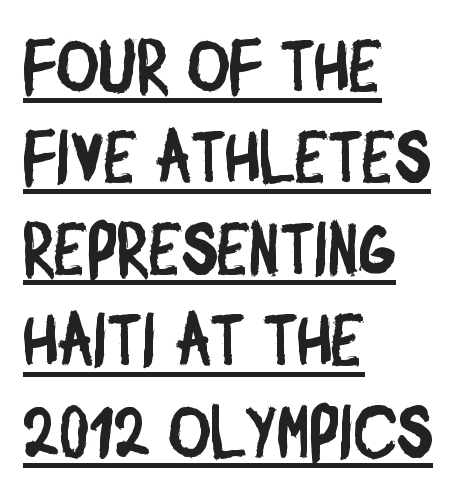
Q: Is the typeface a serif or a sans-serif typeface? A: Sans-serif.
Q: Is the text underlined? A: Yes.
Q: How is the paragraph aligned? A: Left-aligned.
Q: Is the spacing between letters normal or unusually wide? A: Normal.
Q: Is the spacing between lines tight, normal or loose? A: Normal.
Q: Width (condensed, normal, or wide)? A: Condensed.
Q: Stroke contrast? A: Low.
Q: x-height? A: Large.
Q: Monospaced? A: No.
